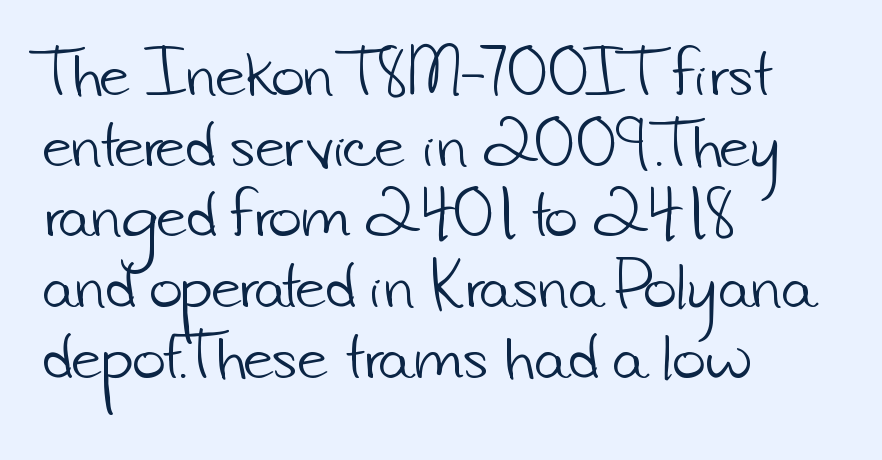
Q: Is the text bold? A: No.
Q: Is the typeface a serif or a sans-serif typeface? A: Sans-serif.
Q: Is the text underlined? A: No.
Q: How is the paragraph aligned? A: Left-aligned.
Q: Is the spacing between letters normal or unusually wide? A: Normal.
Q: Width (condensed, normal, or wide)? A: Normal.
Q: Stroke contrast? A: Low.
Q: x-height? A: Small.
Q: Monospaced? A: No.
